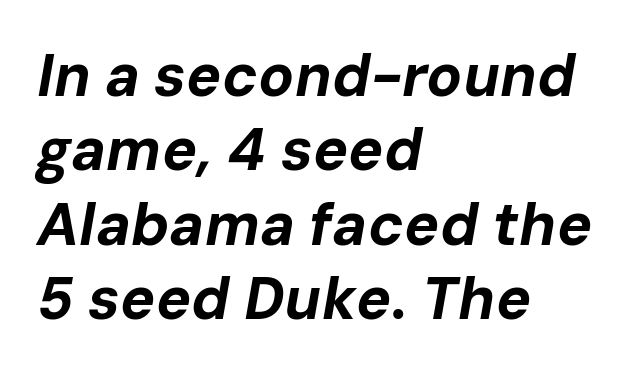
The image shows 59 px bold type, italic (leaning right); set left-aligned, normal line spacing (1.26x), normal letter spacing, not underlined; low stroke contrast and a medium x-height.
